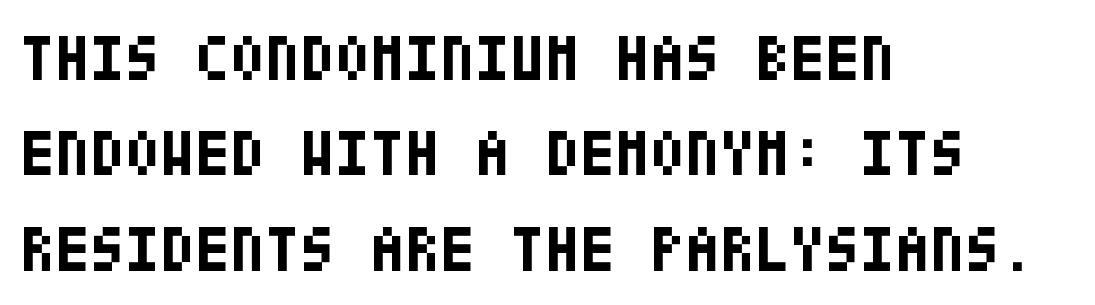
Q: Is the text bold? A: Yes.
Q: Is the text italic (slanted)? A: No, it is upright.
Q: Is the typeface a serif or a sans-serif typeface? A: Sans-serif.
Q: Is the text underlined? A: No.
Q: How is the paragraph aligned? A: Left-aligned.
Q: Is the spacing between letters normal or unusually wide? A: Normal.
Q: Is the spacing between lines tight, normal or loose? A: Normal.
Q: Width (condensed, normal, or wide)? A: Condensed.
Q: Stroke contrast? A: Low.
Q: x-height? A: Large.
